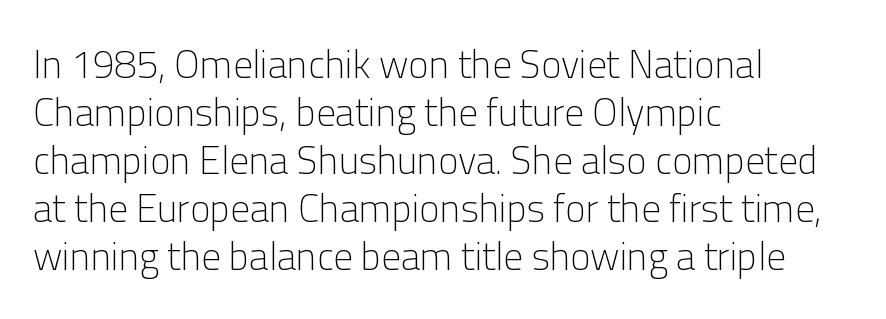
Q: Is the text bold? A: No.
Q: Is the text italic (slanted)? A: No, it is upright.
Q: Is the typeface a serif or a sans-serif typeface? A: Sans-serif.
Q: Is the text underlined? A: No.
Q: How is the paragraph aligned? A: Left-aligned.
Q: Is the spacing between letters normal or unusually wide? A: Normal.
Q: Width (condensed, normal, or wide)? A: Normal.
Q: Stroke contrast? A: Low.
Q: x-height? A: Medium.
Q: Monospaced? A: No.
